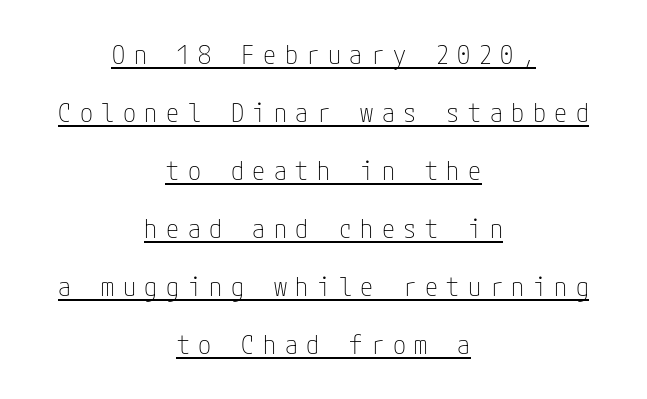
{"italic": "no", "bold": "no", "underline": "yes", "align": "center", "line_spacing": "loose", "line_spacing_ratio": 2.23, "letter_spacing": "wide", "letter_spacing_em": 0.33, "glyph_px": 26}
